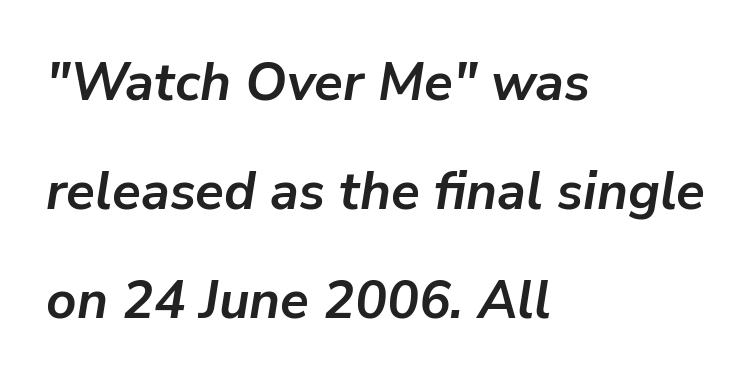
{"italic": "yes", "lean": "right", "slant_degrees": 9, "bold": "yes", "weight": "semibold", "width": "normal", "stroke_contrast": "low", "x_height": "medium", "monospaced": "no", "underline": "no", "align": "left", "line_spacing": "loose", "line_spacing_ratio": 2.06, "letter_spacing": "normal", "letter_spacing_em": 0.0, "glyph_px": 53}
